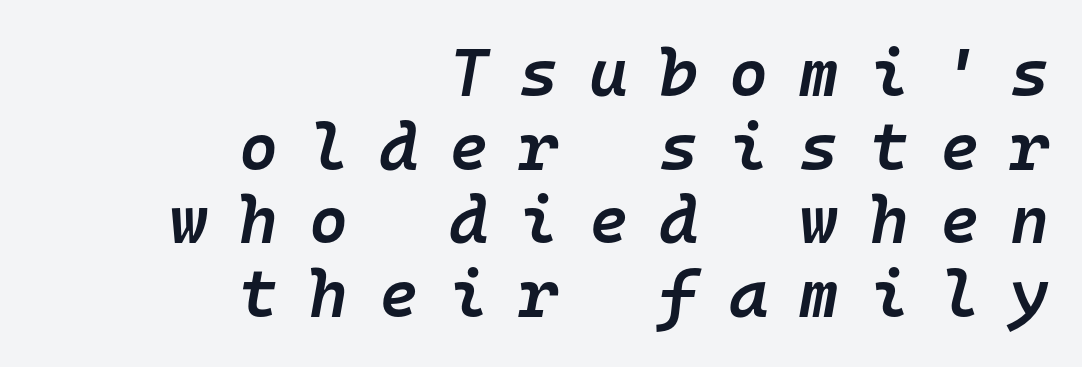
Q: Is the text bold? A: Semi-bold.
Q: Is the text italic (slanted)? A: Yes, it leans right by about 10 degrees.
Q: Is the text underlined? A: No.
Q: How is the paragraph aligned? A: Right-aligned.
Q: Is the spacing between letters normal or unusually wide? A: Unusually wide.
Q: Is the spacing between lines tight, normal or loose? A: Tight.
Q: Width (condensed, normal, or wide)? A: Normal.
Q: Stroke contrast? A: Low.
Q: x-height? A: Medium.
Q: Monospaced? A: Yes.
